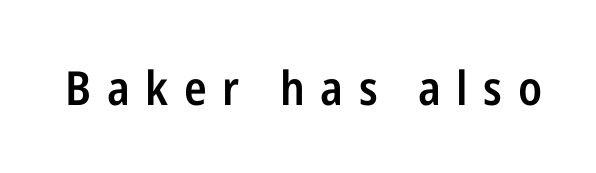
{"serif": "no", "italic": "no", "bold": "semi", "weight": "semibold", "width": "condensed", "stroke_contrast": "low", "x_height": "medium", "monospaced": "no", "underline": "no", "letter_spacing": "wide", "letter_spacing_em": 0.33, "glyph_px": 47}
